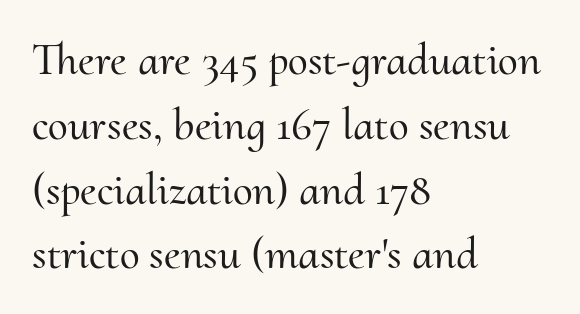
{"serif": "yes", "italic": "no", "width": "normal", "stroke_contrast": "medium", "x_height": "small", "monospaced": "no", "underline": "no", "align": "left", "line_spacing": "normal", "line_spacing_ratio": 1.44, "letter_spacing": "normal", "letter_spacing_em": 0.0, "glyph_px": 45}
